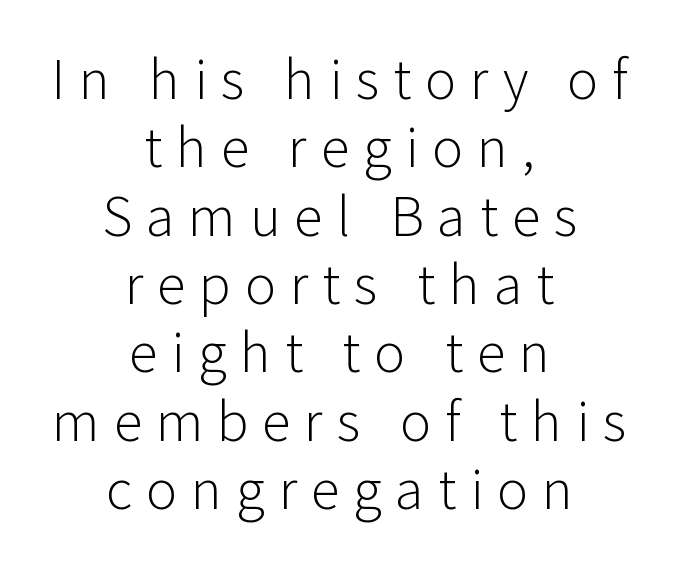
This sample keeps an unexceptional amount of space between lines. Stems here are at most as thick as an everyday book face. Spacing between characters has been opened up far beyond the box default. Which margin do the lines hug? Neither — every line sits in the middle.
